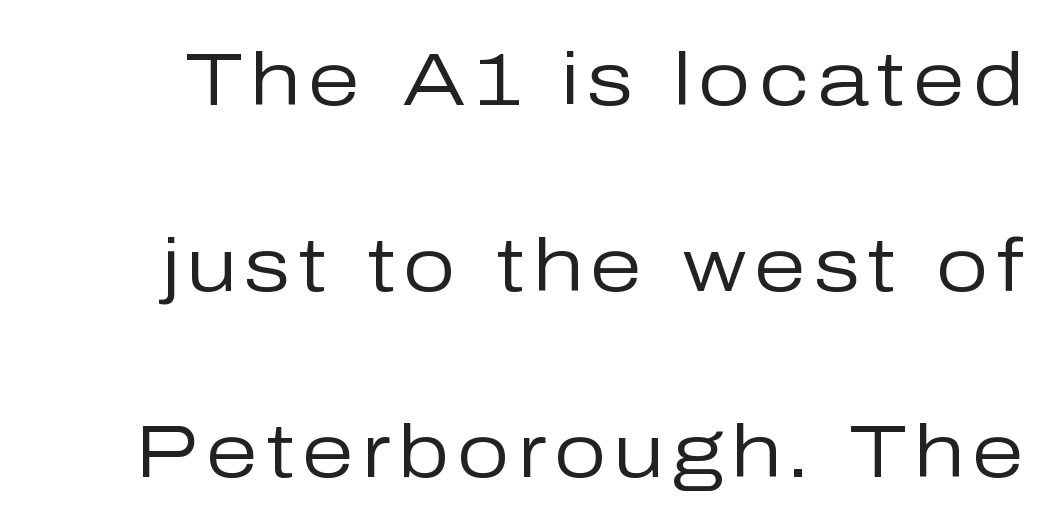
Q: Is the text bold? A: No.
Q: Is the text italic (slanted)? A: No, it is upright.
Q: Is the typeface a serif or a sans-serif typeface? A: Sans-serif.
Q: Is the text underlined? A: No.
Q: Is the spacing between lines tight, normal or loose? A: Loose.
Q: Width (condensed, normal, or wide)? A: Normal.
Q: Stroke contrast? A: Low.
Q: x-height? A: Medium.
Q: Monospaced? A: No.
